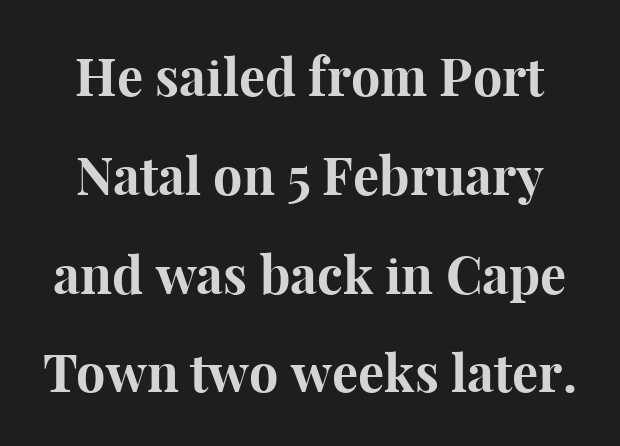
The image shows 52 px bold serif type, upright; set loose line spacing (1.9x), normal letter spacing, not underlined; high stroke contrast and a medium x-height.
